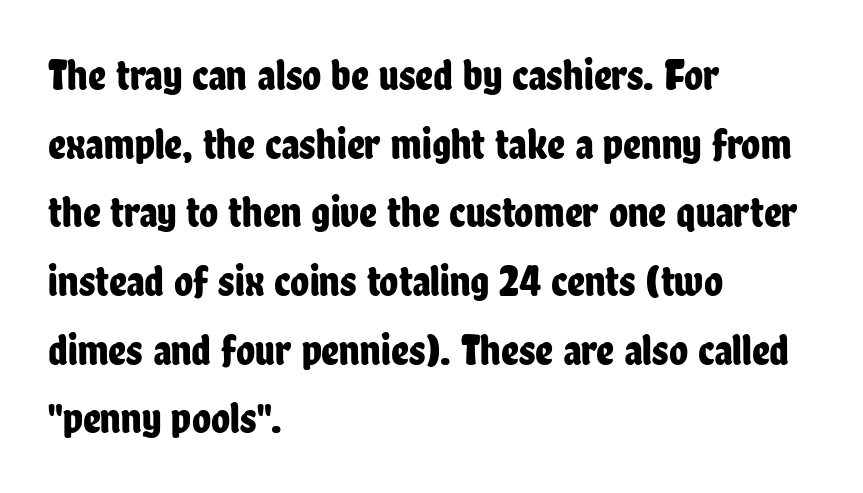
Q: Is the text italic (slanted)? A: No, it is upright.
Q: Is the typeface a serif or a sans-serif typeface? A: Sans-serif.
Q: Is the text underlined? A: No.
Q: How is the paragraph aligned? A: Left-aligned.
Q: Is the spacing between letters normal or unusually wide? A: Normal.
Q: Is the spacing between lines tight, normal or loose? A: Normal.
Q: Width (condensed, normal, or wide)? A: Condensed.
Q: Stroke contrast? A: Low.
Q: x-height? A: Medium.
Q: Monospaced? A: No.
